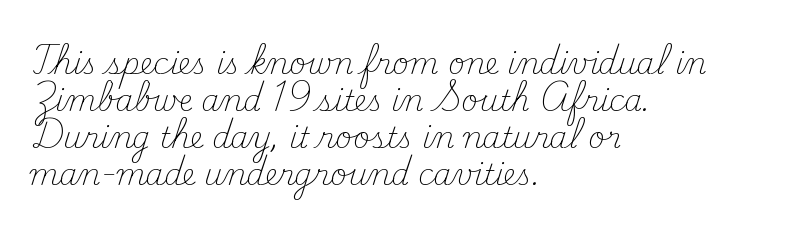
{"serif": "yes", "bold": "no", "weight": "light", "width": "normal", "stroke_contrast": "medium", "x_height": "small", "monospaced": "no", "underline": "no", "align": "left", "line_spacing": "normal", "line_spacing_ratio": 1.28, "letter_spacing": "normal", "letter_spacing_em": 0.0, "glyph_px": 29}
